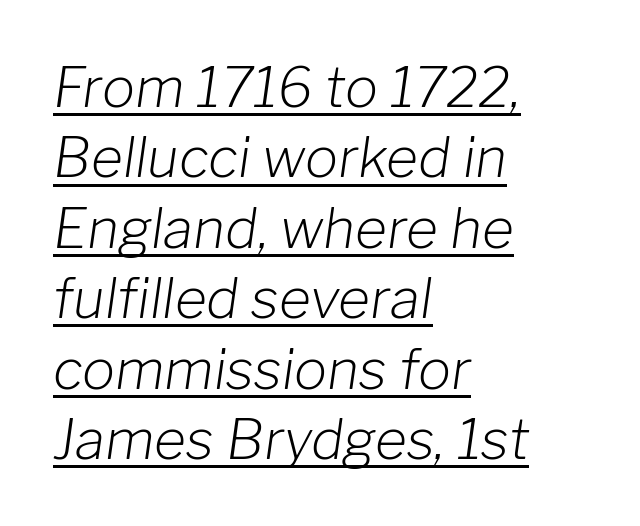
{"italic": "yes", "lean": "right", "slant_degrees": 8, "bold": "no", "weight": "light", "width": "normal", "stroke_contrast": "low", "x_height": "medium", "monospaced": "no", "underline": "yes", "align": "left", "line_spacing": "normal", "line_spacing_ratio": 1.28, "letter_spacing": "normal", "letter_spacing_em": 0.0, "glyph_px": 55}
